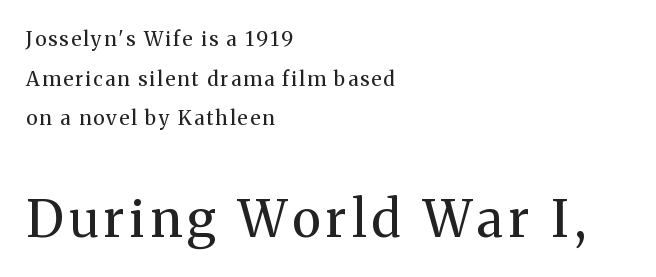
The image shows 51 px regular-weight serif type, upright; set left-aligned, loose line spacing (1.98x), not underlined; the second (bottom) block is 2.55x larger; medium stroke contrast and a medium x-height.
